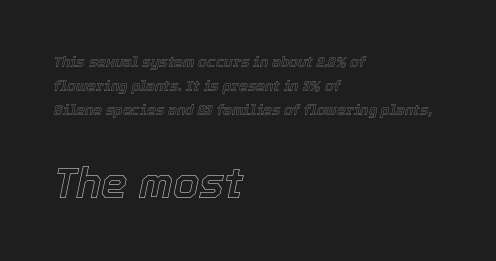
{"italic": "yes", "lean": "right", "slant_degrees": 12, "width": "normal", "x_height": "medium", "monospaced": "no", "underline": "no", "align": "left", "line_spacing_ratio": 1.72, "letter_spacing": "normal", "letter_spacing_em": 0.0, "larger_block": "second", "size_ratio": 3.0, "glyph_px": 42}
